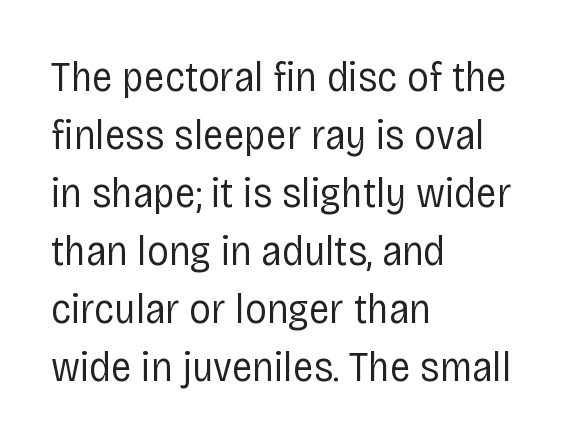
The image shows 43 px regular-weight, condensed sans-serif type, upright; set left-aligned, normal line spacing (1.35x), normal letter spacing, not underlined; low stroke contrast and a large x-height.
